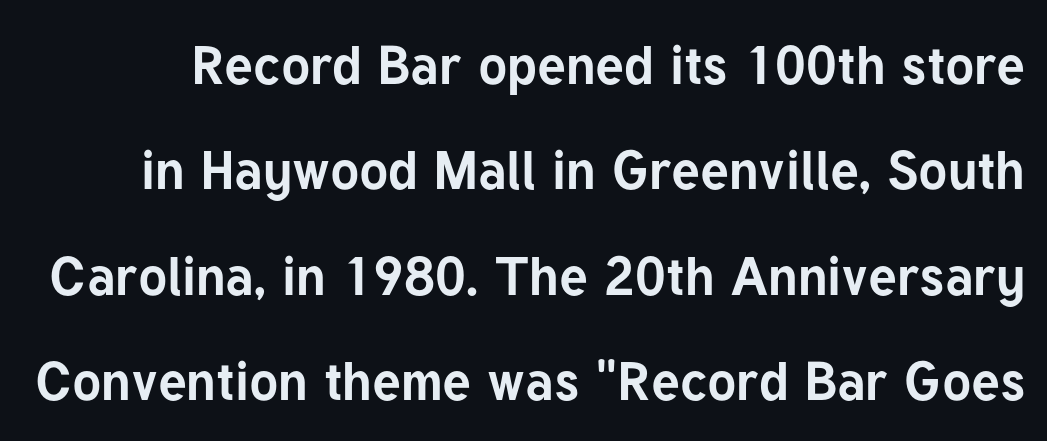
{"serif": "no", "italic": "no", "bold": "yes", "weight": "bold", "width": "normal", "stroke_contrast": "low", "x_height": "medium", "monospaced": "no", "underline": "no", "line_spacing": "loose", "line_spacing_ratio": 1.95, "letter_spacing": "normal", "letter_spacing_em": 0.0, "glyph_px": 54}
